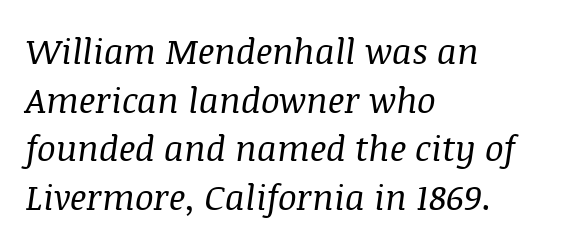
{"serif": "yes", "italic": "yes", "lean": "right", "slant_degrees": 8, "bold": "no", "weight": "regular", "width": "normal", "stroke_contrast": "medium", "x_height": "large", "monospaced": "no", "underline": "no", "align": "left", "line_spacing": "normal", "line_spacing_ratio": 1.39, "letter_spacing": "normal", "letter_spacing_em": 0.0, "glyph_px": 35}
